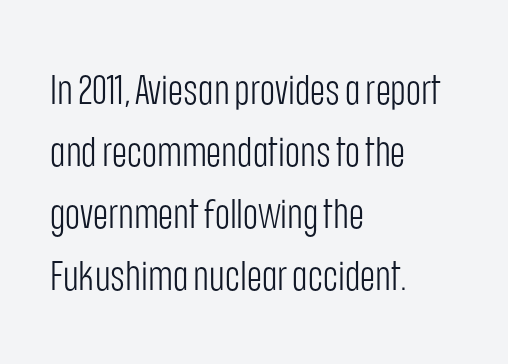
The image shows 41 px light, condensed sans-serif type, upright; set left-aligned, normal line spacing (1.51x), normal letter spacing, not underlined; low stroke contrast and a large x-height.
